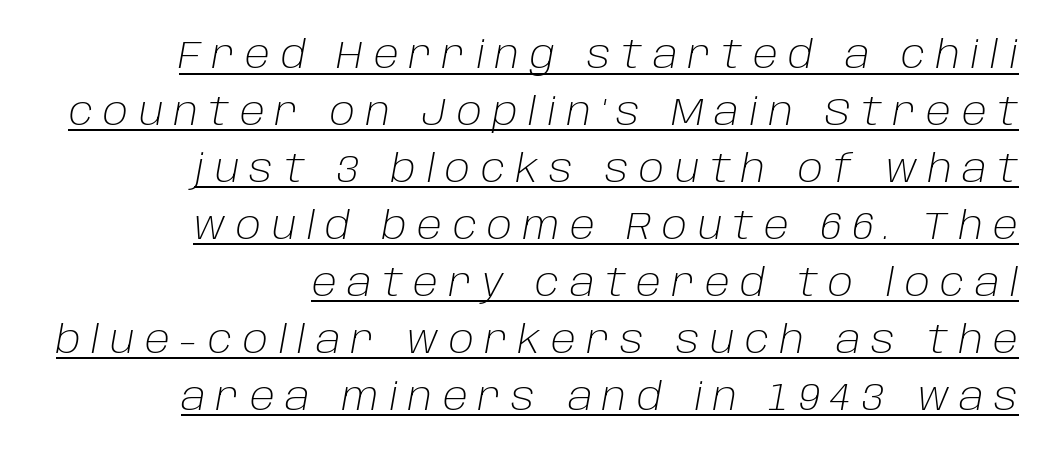
The image shows 39 px light type, italic (leaning right); set right-aligned, normal line spacing (1.46x), unusually wide letter spacing (+0.27 em), underlined; low stroke contrast and a large x-height.
